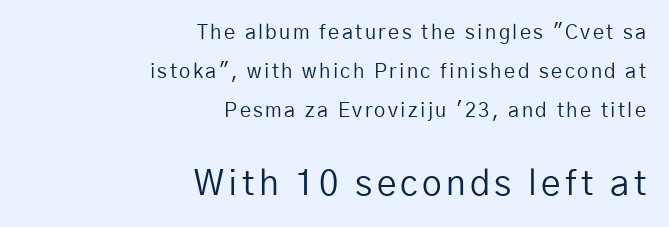
The image shows 35 px regular-weight sans-serif type, upright; set right-aligned, loose line spacing (1.94x), not underlined; the second (bottom) block is 1.75x larger; low stroke contrast and a medium x-height.
